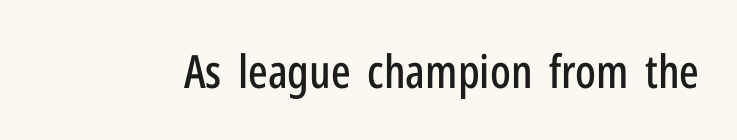
The image shows 46 px condensed sans-serif type, upright; set normal letter spacing, not underlined; low stroke contrast and a medium x-height.
